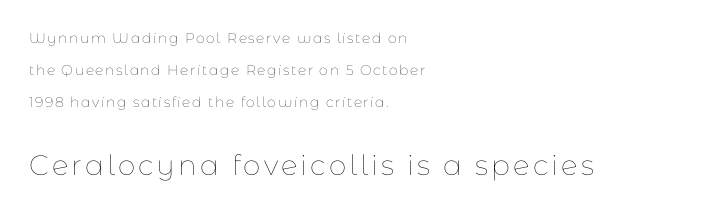
Q: Is the text bold? A: No.
Q: Is the text italic (slanted)? A: No, it is upright.
Q: Is the text underlined? A: No.
Q: How is the paragraph aligned? A: Left-aligned.
Q: Is the spacing between lines tight, normal or loose? A: Loose.
Q: Which block of text is set in a larger size, the first (top) or the second (bottom)? A: The second (bottom) one.
Q: Width (condensed, normal, or wide)? A: Normal.
Q: Stroke contrast? A: Low.
Q: x-height? A: Medium.
Q: Monospaced? A: No.
